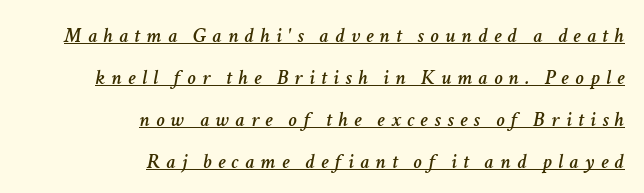
The image shows 21 px text type, italic (leaning right); set right-aligned, loose line spacing (2.0x), unusually wide letter spacing (+0.3 em), underlined.
